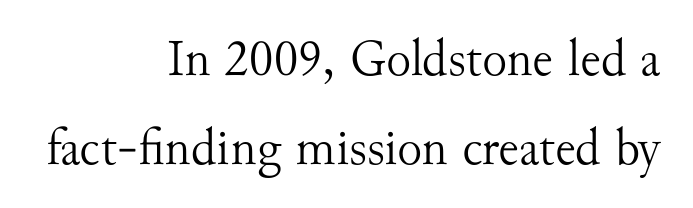
Old-style or modern, the face here clearly has serifs. The characters are drawn with everyday or finer stroke widths. Think of a printed novel: that variable character pitch is what you see here. This sample is right-justified, so line beginnings fall wherever the words allow.
